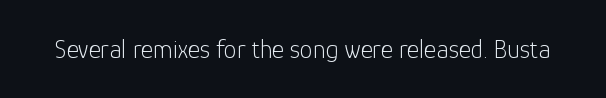
A roman cut, with each character standing at attention. Decoration check: the copy has no underline. The gaps between neighbouring characters are ordinary and unremarkable. Bold? No — there's no thickening of the strokes.
